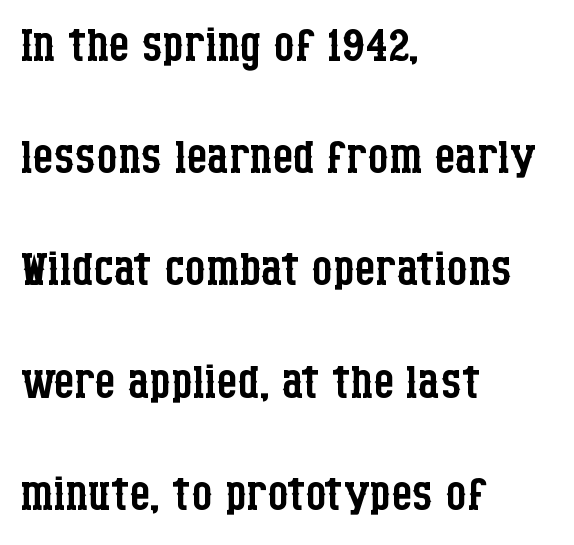
Looks like regular typesetting: each glyph gets only the width it needs. Visually the block forms a straight wall on the left and a jagged coastline on the right. Old-style or modern, the face here clearly has serifs. Caption: standard tracking, unaltered. The lines sit at an ordinary, default distance from one another. No italicization has been applied; the sample stays upright.
